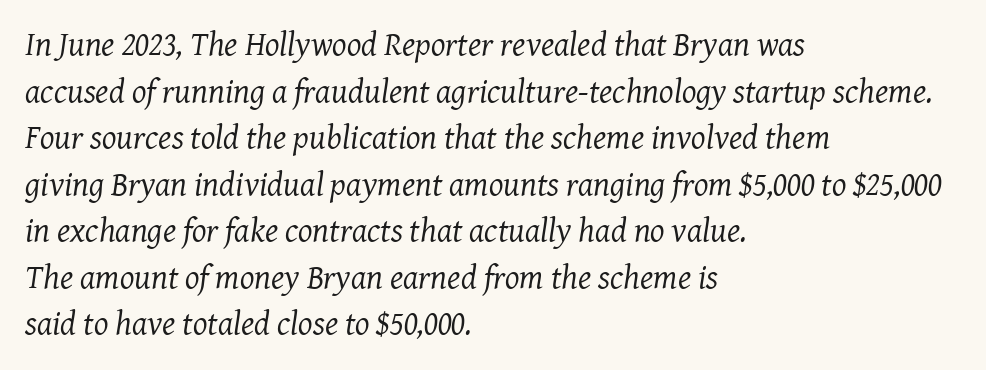
Q: Is the text bold? A: No.
Q: Is the text italic (slanted)? A: Yes, it leans right by about 8 degrees.
Q: Is the typeface a serif or a sans-serif typeface? A: Serif.
Q: Is the text underlined? A: No.
Q: How is the paragraph aligned? A: Left-aligned.
Q: Is the spacing between letters normal or unusually wide? A: Normal.
Q: Is the spacing between lines tight, normal or loose? A: Normal.
Q: Width (condensed, normal, or wide)? A: Normal.
Q: Stroke contrast? A: Medium.
Q: x-height? A: Medium.
Q: Monospaced? A: No.
